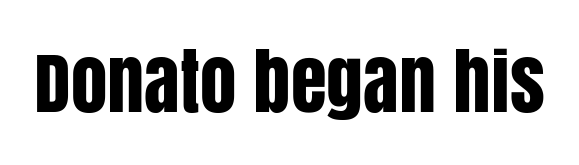
{"serif": "no", "italic": "no", "width": "condensed", "stroke_contrast": "low", "x_height": "large", "monospaced": "no", "underline": "no", "letter_spacing": "normal", "letter_spacing_em": 0.0, "glyph_px": 73}
